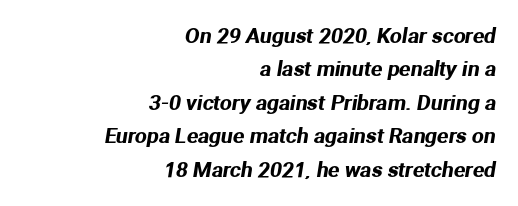
The image shows 21 px text type; set right-aligned, normal line spacing (1.59x), normal letter spacing, not underlined.
